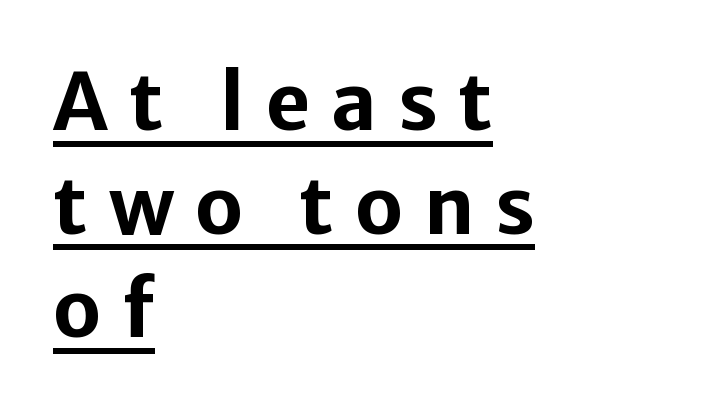
Posture: vertical. Are there feet on the stems? There aren't — it's a sans. These lines are set flush left with a ragged right edge. How heavy is the stroke? Heavy — this is a bold. Like a heading marked for emphasis, these lines bear an underscore.
